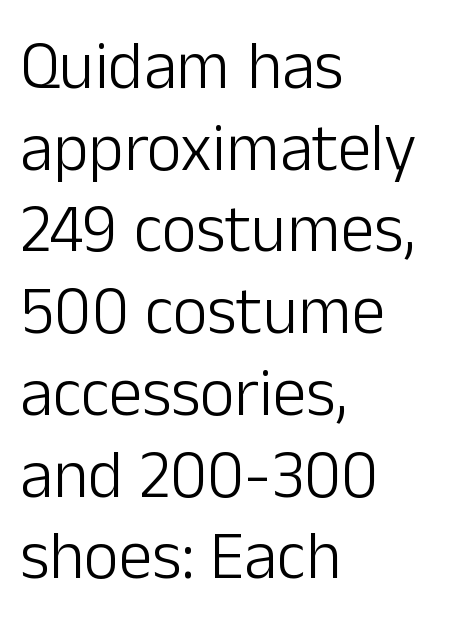
{"serif": "no", "italic": "no", "bold": "no", "weight": "light", "width": "normal", "stroke_contrast": "low", "x_height": "medium", "monospaced": "no", "underline": "no", "align": "left", "line_spacing_ratio": 1.22, "letter_spacing": "normal", "letter_spacing_em": 0.0, "glyph_px": 67}
